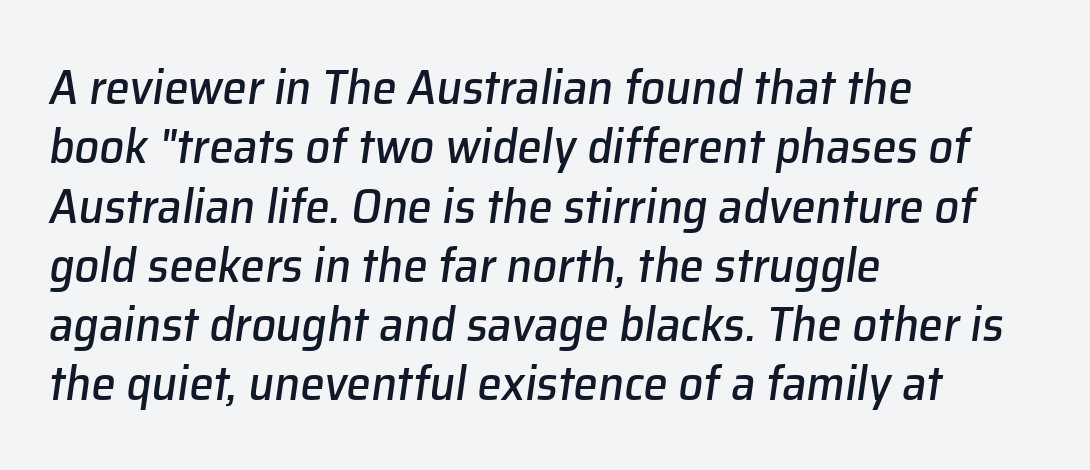
The rendering keeps characters at their native spacing. There's an unmistakable incline to the writing here. Teacher's note: observe the even left margin — that is flush-left alignment. Bare-footed words on every line. Varying glyph widths throughout — classic text-font behaviour.
